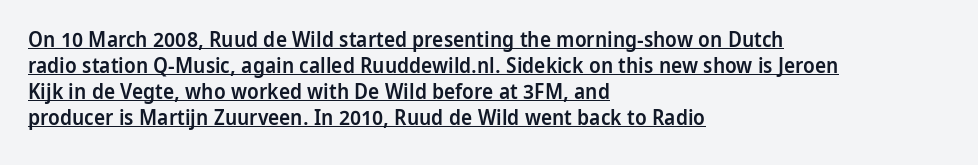
Q: Is the text bold? A: Semi-bold.
Q: Is the text italic (slanted)? A: No, it is upright.
Q: Is the text underlined? A: Yes.
Q: How is the paragraph aligned? A: Left-aligned.
Q: Is the spacing between letters normal or unusually wide? A: Normal.
